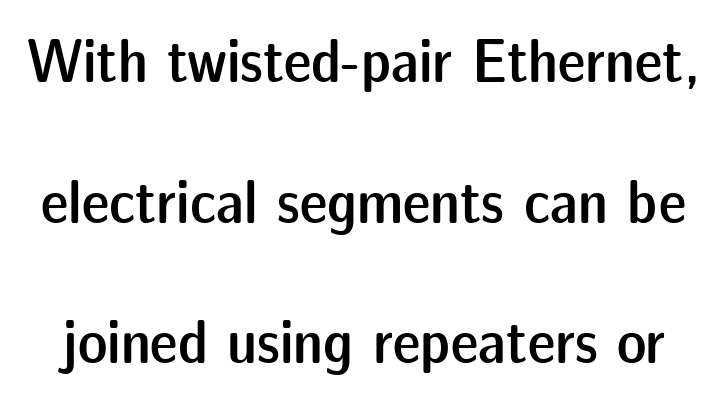
Q: Is the text bold? A: Semi-bold.
Q: Is the text italic (slanted)? A: No, it is upright.
Q: Is the typeface a serif or a sans-serif typeface? A: Sans-serif.
Q: Is the text underlined? A: No.
Q: Is the spacing between letters normal or unusually wide? A: Normal.
Q: Is the spacing between lines tight, normal or loose? A: Loose.
Q: Width (condensed, normal, or wide)? A: Normal.
Q: Stroke contrast? A: Low.
Q: x-height? A: Medium.
Q: Monospaced? A: No.
